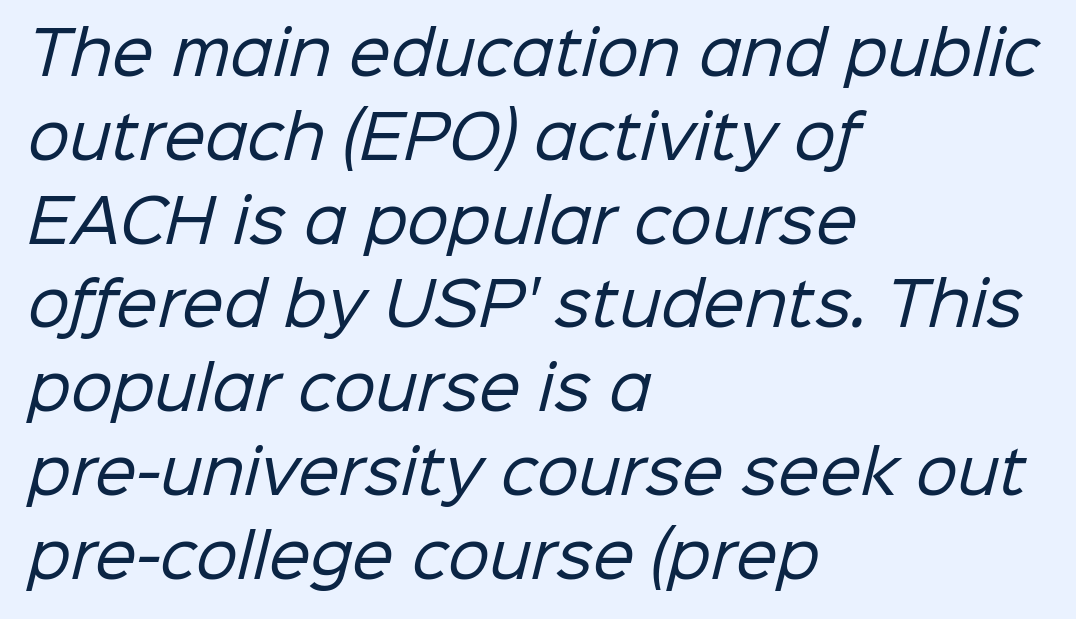
Do the characters align in a grid? No, the font is proportional. A quiet, ordinary-to-light weight characterises the typeface. Rule under the text: the space is simply empty. Does the copy run flush right? No — it runs flush left. Letterform terminals end flat and unadorned throughout the passage.
